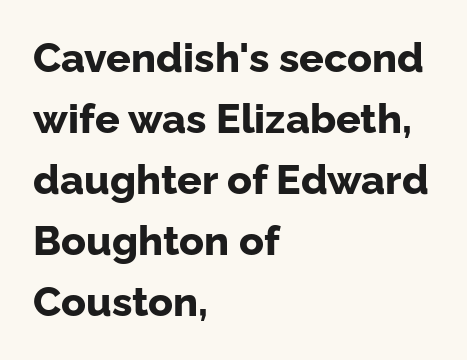
Q: Is the text bold? A: Yes.
Q: Is the text italic (slanted)? A: No, it is upright.
Q: Is the typeface a serif or a sans-serif typeface? A: Sans-serif.
Q: Is the text underlined? A: No.
Q: How is the paragraph aligned? A: Left-aligned.
Q: Is the spacing between letters normal or unusually wide? A: Normal.
Q: Is the spacing between lines tight, normal or loose? A: Normal.
Q: Width (condensed, normal, or wide)? A: Normal.
Q: Stroke contrast? A: Low.
Q: x-height? A: Medium.
Q: Monospaced? A: No.
